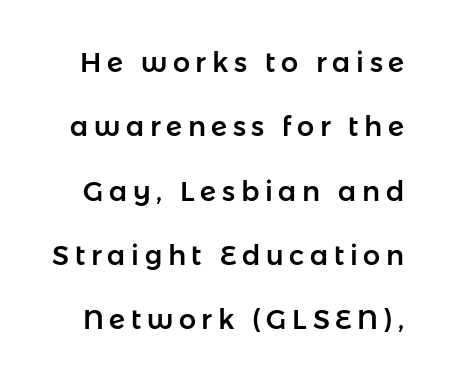
The image shows 27 px text type, upright; set loose line spacing (2.38x), unusually wide letter spacing (+0.21 em), not underlined.
